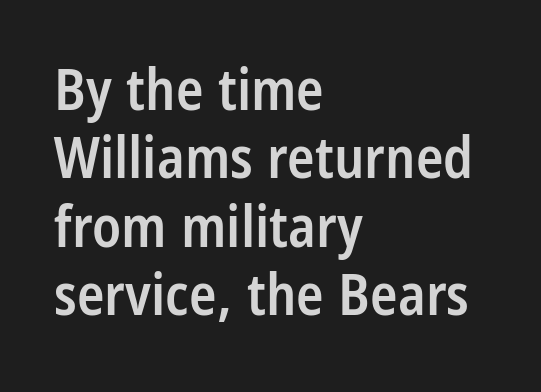
{"serif": "no", "italic": "no", "bold": "semi", "weight": "semibold", "width": "condensed", "stroke_contrast": "low", "x_height": "large", "monospaced": "no", "underline": "no", "align": "left", "line_spacing_ratio": 1.2, "letter_spacing": "normal", "letter_spacing_em": 0.0, "glyph_px": 57}
